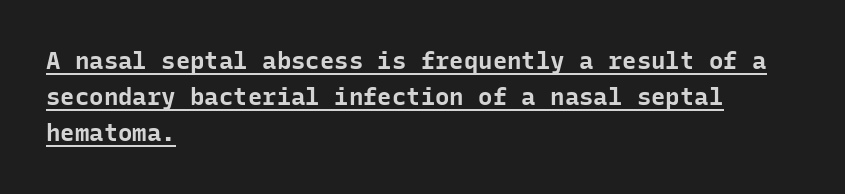
{"italic": "no", "bold": "yes", "underline": "yes", "align": "left", "line_spacing": "normal", "line_spacing_ratio": 1.51, "letter_spacing": "normal", "letter_spacing_em": 0.0, "glyph_px": 24}
